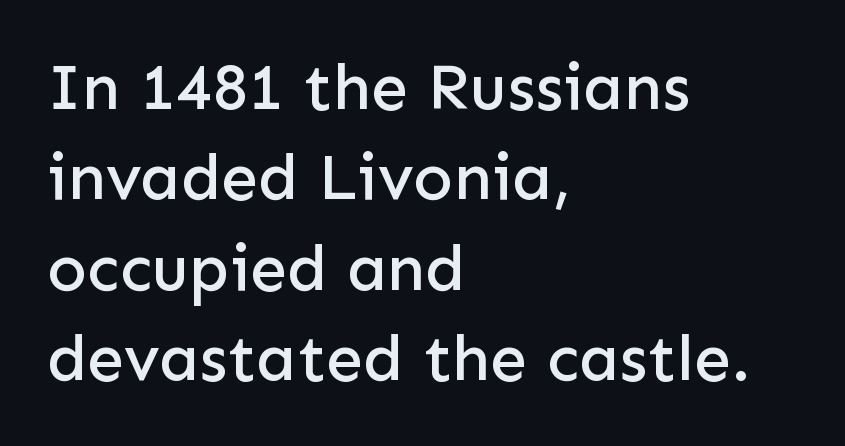
Q: Is the text italic (slanted)? A: No, it is upright.
Q: Is the typeface a serif or a sans-serif typeface? A: Sans-serif.
Q: Is the text underlined? A: No.
Q: How is the paragraph aligned? A: Left-aligned.
Q: Is the spacing between letters normal or unusually wide? A: Normal.
Q: Is the spacing between lines tight, normal or loose? A: Normal.
Q: Width (condensed, normal, or wide)? A: Normal.
Q: Stroke contrast? A: Low.
Q: x-height? A: Medium.
Q: Monospaced? A: No.
